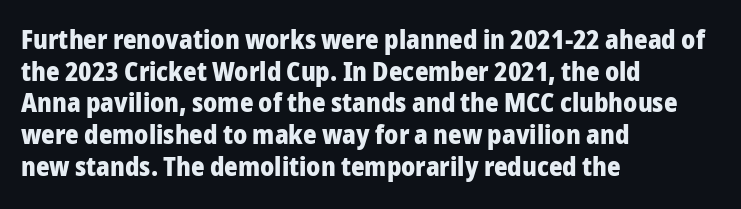
I'd describe the lettering as bold — thick and assertive. Words appear dense and cohesive because spacing is normal. Reading down the block, your eye returns to a fixed left position each line. The lettering holds an erect, upright posture throughout. Descender tails drop into unmarked territory.
